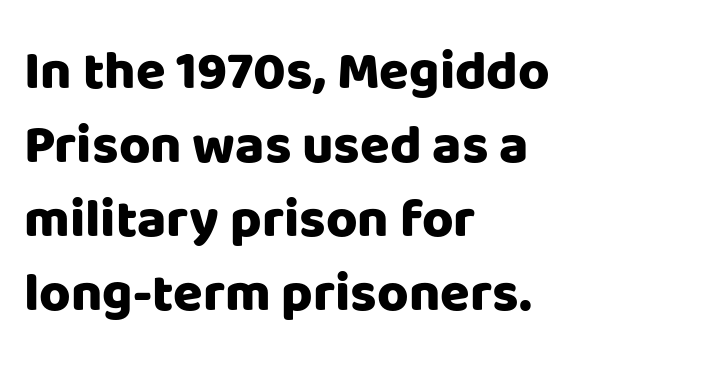
Q: Is the text bold? A: Yes.
Q: Is the text italic (slanted)? A: No, it is upright.
Q: Is the typeface a serif or a sans-serif typeface? A: Sans-serif.
Q: Is the text underlined? A: No.
Q: How is the paragraph aligned? A: Left-aligned.
Q: Is the spacing between letters normal or unusually wide? A: Normal.
Q: Is the spacing between lines tight, normal or loose? A: Normal.
Q: Width (condensed, normal, or wide)? A: Normal.
Q: Stroke contrast? A: Low.
Q: x-height? A: Large.
Q: Monospaced? A: No.
